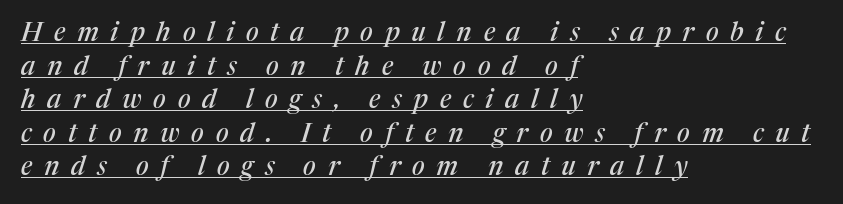
{"italic": "yes", "lean": "right", "slant_degrees": 17, "underline": "yes", "align": "left", "line_spacing": "normal", "line_spacing_ratio": 1.29, "letter_spacing": "wide", "letter_spacing_em": 0.45, "glyph_px": 26}
